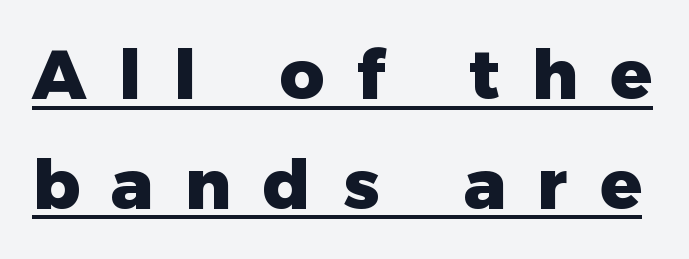
The image shows 69 px heavy sans-serif type, upright; set normal line spacing (1.59x), unusually wide letter spacing (+0.46 em), underlined; low stroke contrast and a medium x-height.
